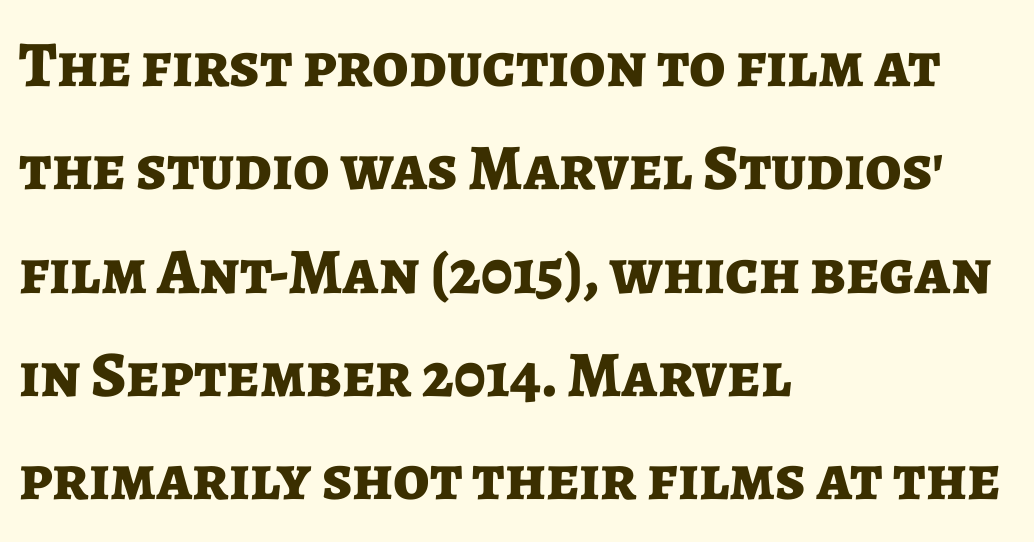
The image shows 65 px bold sans-serif type, upright; set left-aligned, normal line spacing (1.59x), normal letter spacing, not underlined; low stroke contrast and a medium x-height.
